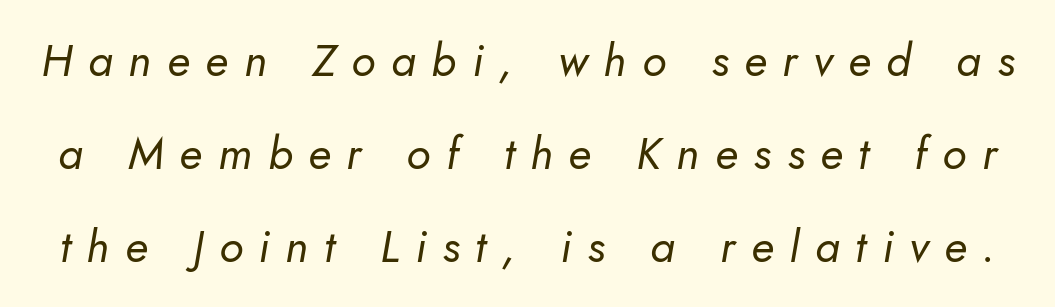
This sample trades compactness for vertical openness between lines. These lines are rendered in a variable-pitch font. The letterforms stand isolated, each surrounded by extra space. Beneath every word, the page is bare. Tall strokes in this sample are angled rather than plumb.
